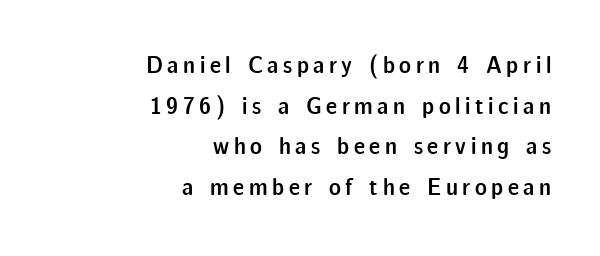
Regular leading. Reading down the block, your eye finds every line finishing at a fixed right position. The space beneath each line is pristine and unruled. The lettering stays uniformly vertical, giving the passage a roman look.
